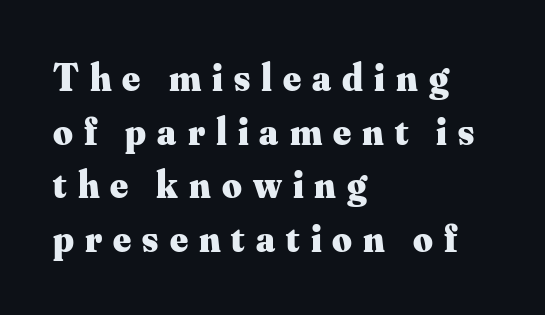
{"serif": "yes", "italic": "no", "bold": "yes", "weight": "heavy", "width": "normal", "stroke_contrast": "medium", "x_height": "small", "monospaced": "no", "underline": "no", "align": "left", "line_spacing": "normal", "line_spacing_ratio": 1.41, "letter_spacing": "wide", "letter_spacing_em": 0.29, "glyph_px": 38}
